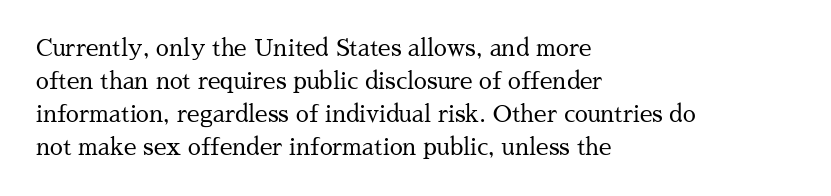
Does extra space separate the letters? No, they use regular spacing. The rendering anchors every line to the left-hand side. The axis of the letterforms is exactly vertical. These lines sit exactly where default settings would place them. Ink coverage per letter is moderate at most. Bare-footed words on every line.
